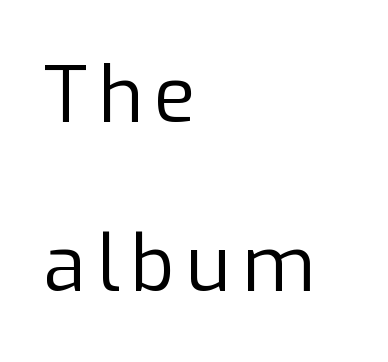
The image shows 77 px regular-weight sans-serif type, upright; set left-aligned, loose line spacing (2.2x), not underlined; low stroke contrast and a medium x-height.
